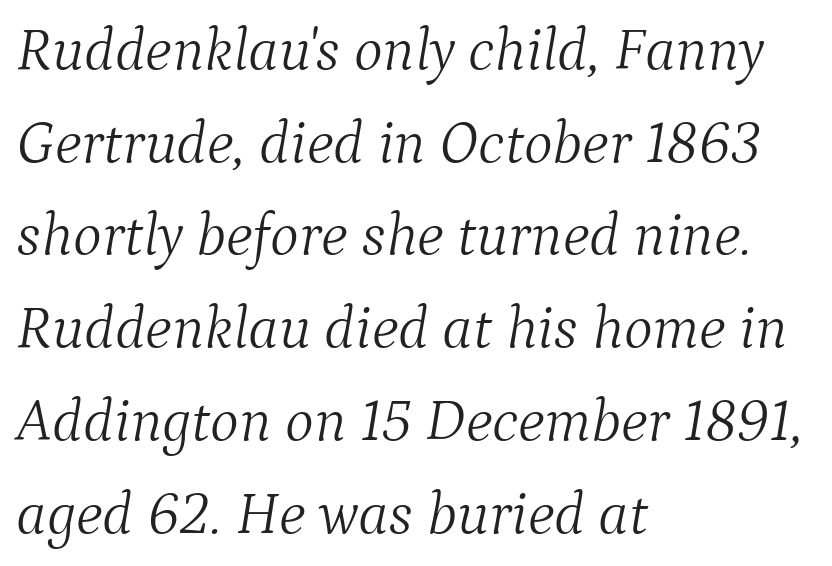
The letters are slanted; this is an italic face. These lines stack with their left ends in a neat column. Nobody drew a line under any word here. Varying glyph widths throughout — classic text-font behaviour. One glance says typical: line gaps are just what's usual.
